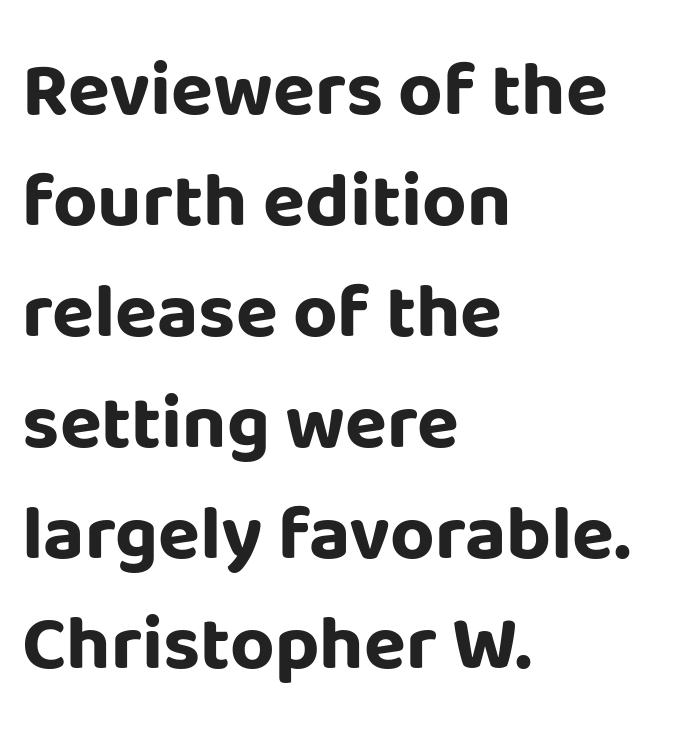
The image shows 77 px bold sans-serif type, upright; set left-aligned, normal line spacing (1.44x), normal letter spacing, not underlined; low stroke contrast and a large x-height.
